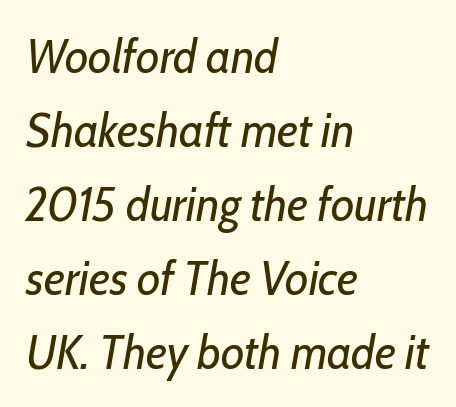
The rendering keeps characters at their native spacing. Visually the block forms a straight wall on the left and a jagged coastline on the right. Emphasis-style slanted type is in use. Proportional: the letters do not fall into vertical columns. No word sits above an underline.
